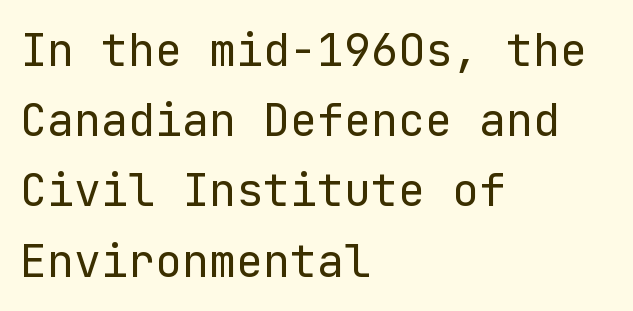
The image shows 45 px regular-weight sans-serif type, upright; set left-aligned, normal line spacing (1.56x), normal letter spacing, not underlined; low stroke contrast and a medium x-height.
